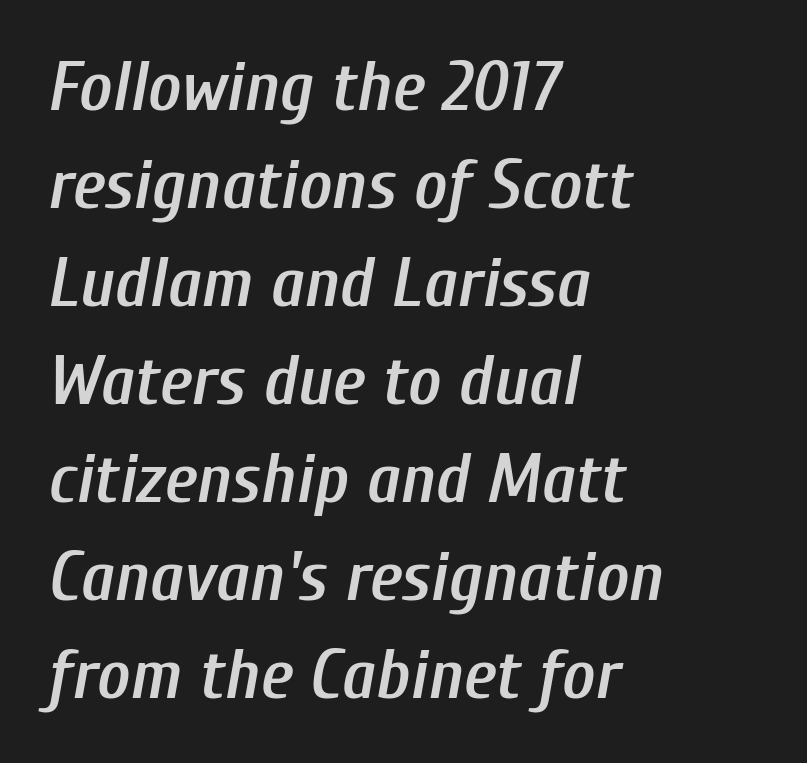
Q: Is the text bold? A: Semi-bold.
Q: Is the text italic (slanted)? A: Yes, it leans right by about 10 degrees.
Q: Is the text underlined? A: No.
Q: How is the paragraph aligned? A: Left-aligned.
Q: Is the spacing between letters normal or unusually wide? A: Normal.
Q: Is the spacing between lines tight, normal or loose? A: Normal.
Q: Width (condensed, normal, or wide)? A: Condensed.
Q: Stroke contrast? A: Low.
Q: x-height? A: Medium.
Q: Monospaced? A: No.
